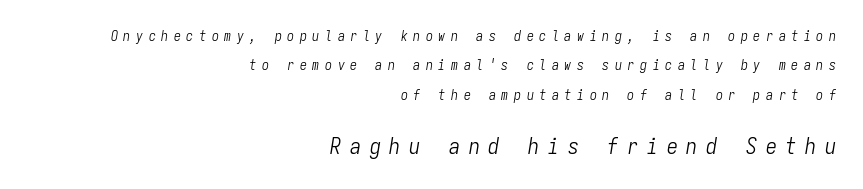
Words float on clear page, feet unadorned. There's an unmistakable incline to the writing here. Display-style spreading of the glyphs; the letterfit is very open. Which chunk is bigger? The second one — the bottom block dwarfs the top. The text block is weighted toward the right margin, trailing off unevenly leftward. Stem width sits at or under what a default text font uses.
